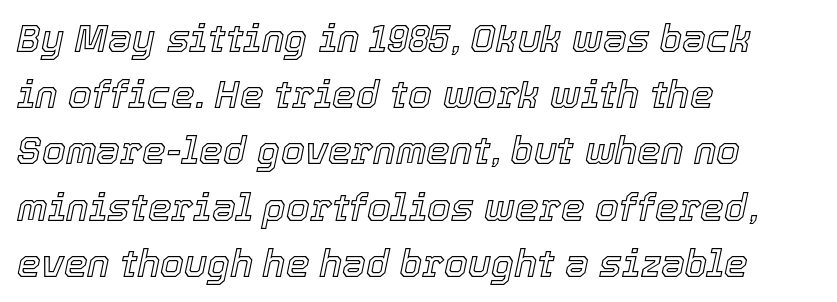
The image shows 38 px text type, italic (leaning right); set left-aligned, normal line spacing (1.48x), normal letter spacing, not underlined; a medium x-height.
